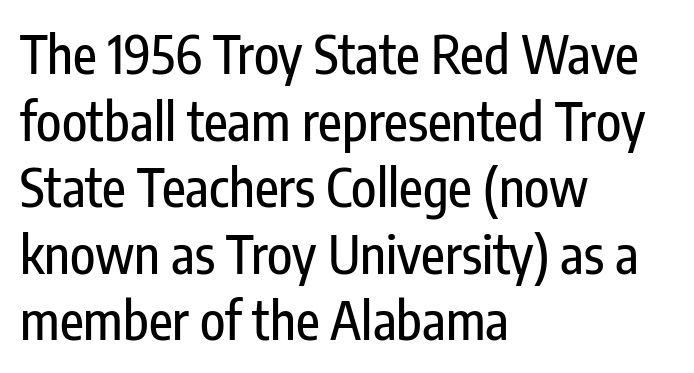
Q: Is the text italic (slanted)? A: No, it is upright.
Q: Is the typeface a serif or a sans-serif typeface? A: Sans-serif.
Q: Is the text underlined? A: No.
Q: How is the paragraph aligned? A: Left-aligned.
Q: Is the spacing between letters normal or unusually wide? A: Normal.
Q: Is the spacing between lines tight, normal or loose? A: Normal.
Q: Width (condensed, normal, or wide)? A: Condensed.
Q: Stroke contrast? A: Low.
Q: x-height? A: Medium.
Q: Monospaced? A: No.
